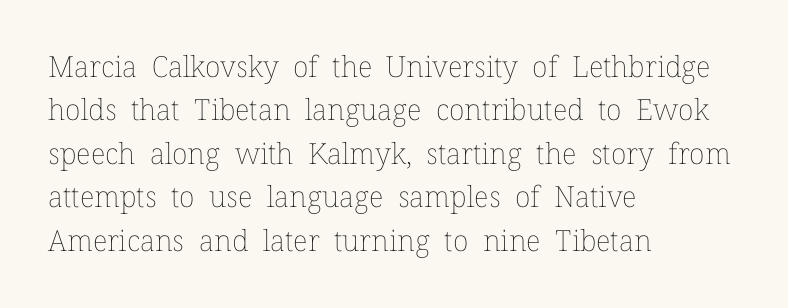
The image shows 29 px thin type, upright; set left-aligned, normal line spacing (1.5x), normal letter spacing, not underlined; low stroke contrast and a medium x-height.
